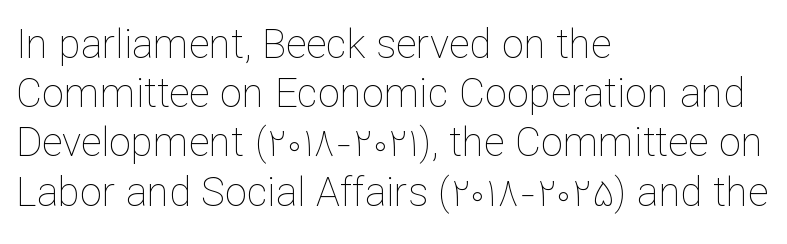
Q: Is the text bold? A: No.
Q: Is the text italic (slanted)? A: No, it is upright.
Q: Is the text underlined? A: No.
Q: How is the paragraph aligned? A: Left-aligned.
Q: Is the spacing between letters normal or unusually wide? A: Normal.
Q: Width (condensed, normal, or wide)? A: Normal.
Q: Stroke contrast? A: Low.
Q: x-height? A: Medium.
Q: Monospaced? A: No.
